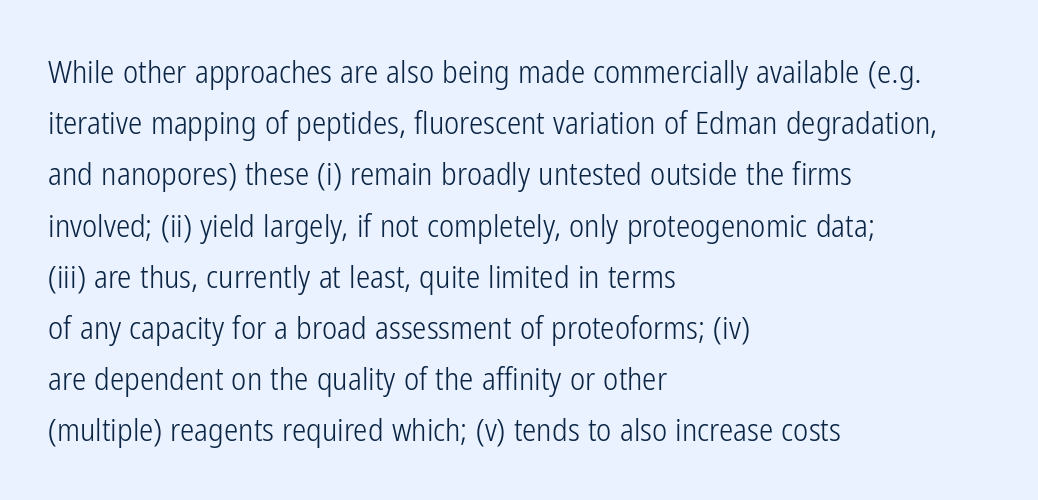
The image shows 32 px light, condensed sans-serif type, upright; set left-aligned, normal line spacing (1.6x), normal letter spacing, not underlined; low stroke contrast and a medium x-height.
